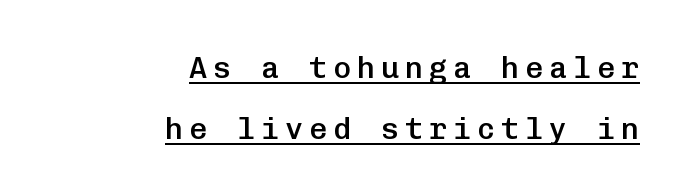
{"serif": "no", "italic": "no", "bold": "semi", "weight": "semibold", "width": "normal", "stroke_contrast": "low", "x_height": "medium", "monospaced": "yes", "underline": "yes", "align": "right", "line_spacing": "loose", "line_spacing_ratio": 2.02, "letter_spacing": "wide", "letter_spacing_em": 0.2, "glyph_px": 30}
